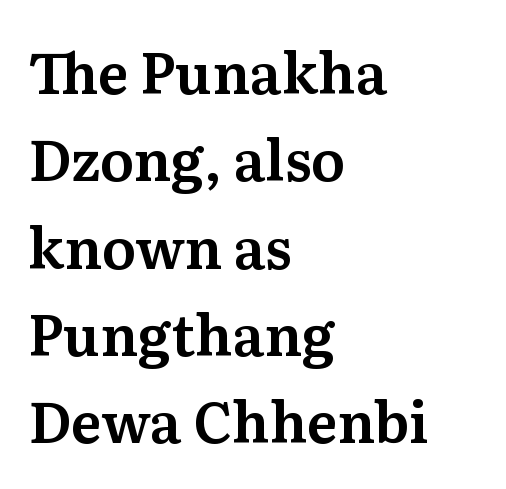
{"serif": "yes", "italic": "no", "width": "normal", "stroke_contrast": "medium", "x_height": "medium", "monospaced": "no", "underline": "no", "align": "left", "line_spacing": "normal", "line_spacing_ratio": 1.56, "letter_spacing": "normal", "letter_spacing_em": 0.0, "glyph_px": 56}
